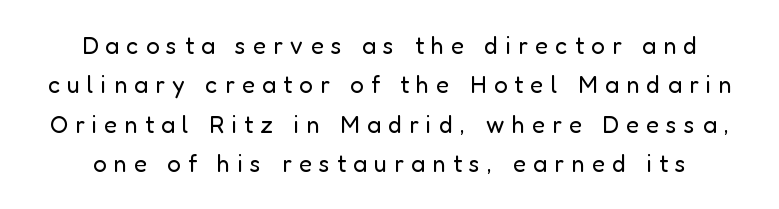
The image shows 24 px text type, upright; set normal line spacing (1.64x), unusually wide letter spacing (+0.3 em), not underlined.
